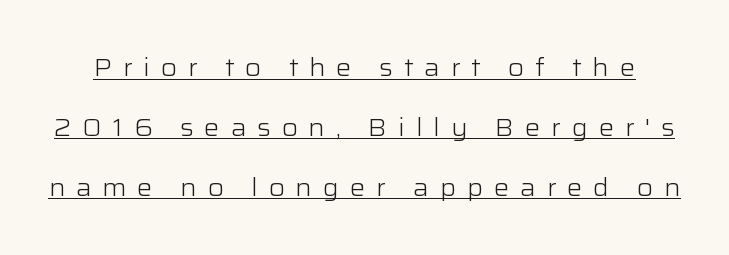
{"italic": "no", "bold": "no", "underline": "yes", "line_spacing": "loose", "line_spacing_ratio": 2.49, "letter_spacing": "wide", "letter_spacing_em": 0.45, "glyph_px": 24}
